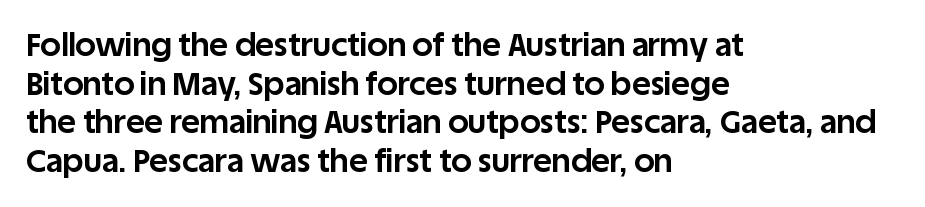
Q: Is the text bold? A: Yes.
Q: Is the text italic (slanted)? A: No, it is upright.
Q: Is the typeface a serif or a sans-serif typeface? A: Sans-serif.
Q: Is the text underlined? A: No.
Q: How is the paragraph aligned? A: Left-aligned.
Q: Is the spacing between letters normal or unusually wide? A: Normal.
Q: Width (condensed, normal, or wide)? A: Normal.
Q: Stroke contrast? A: Low.
Q: x-height? A: Large.
Q: Monospaced? A: No.
